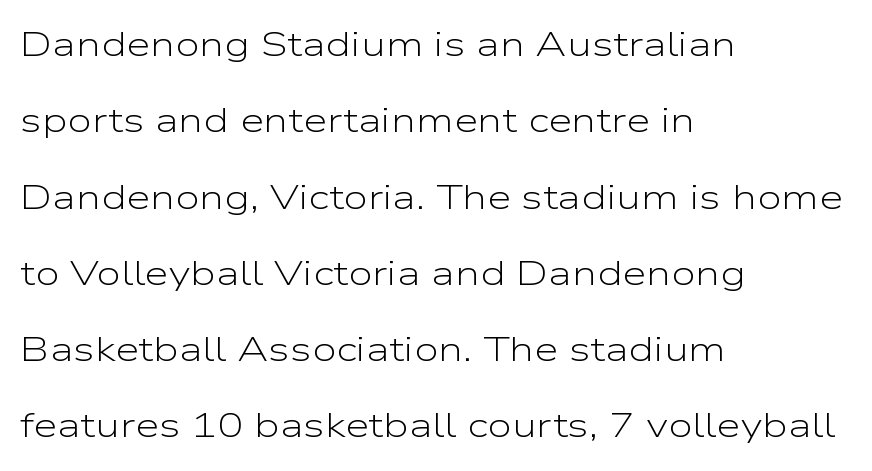
Default kerning and tracking; the words read as compact shapes. The typesetter chose a ragged-right arrangement here. Weight: in the light-to-regular range. Think of a printed novel: that variable character pitch is what you see here.
